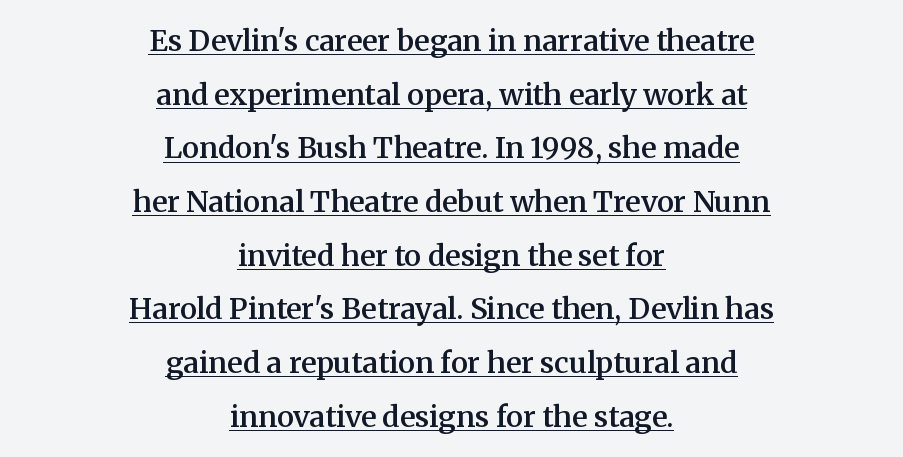
The image shows 29 px semibold serif type, upright; set centered, line spacing 1.85x, normal letter spacing, underlined; medium stroke contrast and a medium x-height.
